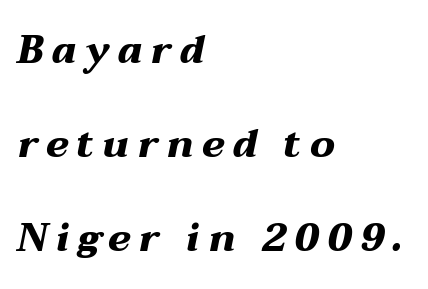
Do the characters align in a grid? No, the font is proportional. Observe the wide spacing: letters keep a clear distance from each other. These lines carry a lot of weight — the face is fully bold. This rendering uses left alignment, leaving the right contour irregular.
